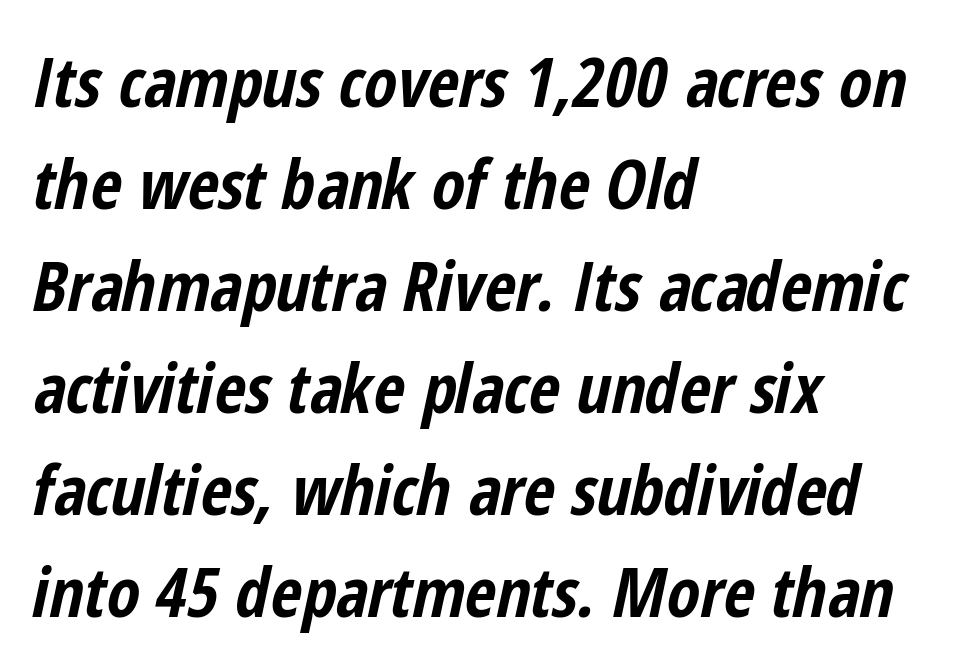
You can tell it's italic because the verticals aren't actually vertical. Honestly, the letter spacing is just normal — you wouldn't notice it. Character widths vary here, with narrow letters taking less room than wide ones. In terms of leading, this rendering sits right in the middle. Quick note: underline off.
